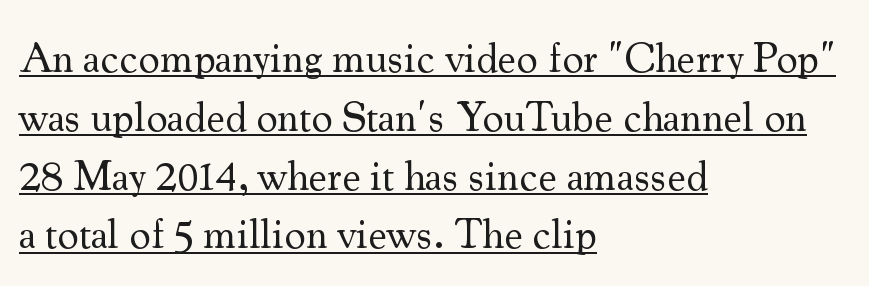
This sample uses plain, unmodified letter spacing. Looks like regular typesetting: each glyph gets only the width it needs. You can tell from the footed stems that serif type was used. In terms of posture, this sample is upright. Reading down the column, the eye jumps a familiar distance to each next line. The text block is weighted toward the left margin, trailing off unevenly rightward.
